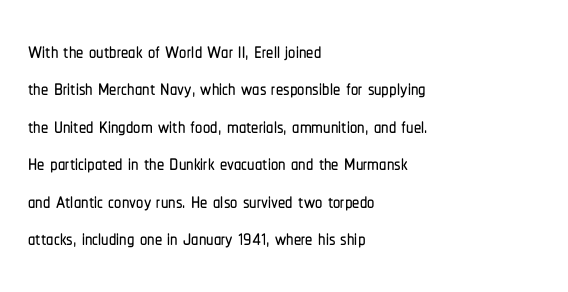
Q: Is the text italic (slanted)? A: No, it is upright.
Q: Is the typeface a serif or a sans-serif typeface? A: Sans-serif.
Q: Is the text underlined? A: No.
Q: How is the paragraph aligned? A: Left-aligned.
Q: Is the spacing between letters normal or unusually wide? A: Normal.
Q: Is the spacing between lines tight, normal or loose? A: Normal.
Q: Width (condensed, normal, or wide)? A: Condensed.
Q: Stroke contrast? A: Low.
Q: x-height? A: Medium.
Q: Monospaced? A: No.
